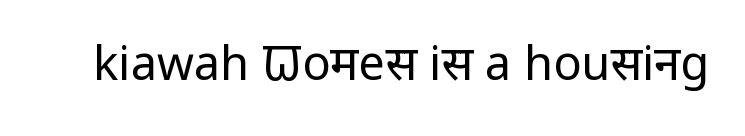
Q: Is the text bold? A: No.
Q: Is the text italic (slanted)? A: No, it is upright.
Q: Is the typeface a serif or a sans-serif typeface? A: Sans-serif.
Q: Is the text underlined? A: No.
Q: Is the spacing between letters normal or unusually wide? A: Normal.
Q: Width (condensed, normal, or wide)? A: Condensed.
Q: Stroke contrast? A: Low.
Q: x-height? A: Large.
Q: Monospaced? A: No.
